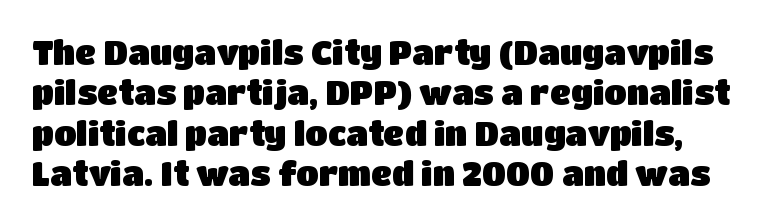
You can tell from the bare stems that sans-serif type was used. Nothing unusual about the tracking: characters are spaced as the font intends. Does the lettering tilt? It doesn't — this is upright. Unmarked baselines from the first word to the last. Is this a fixed-width face? No — the glyphs have proportional, varying widths.
